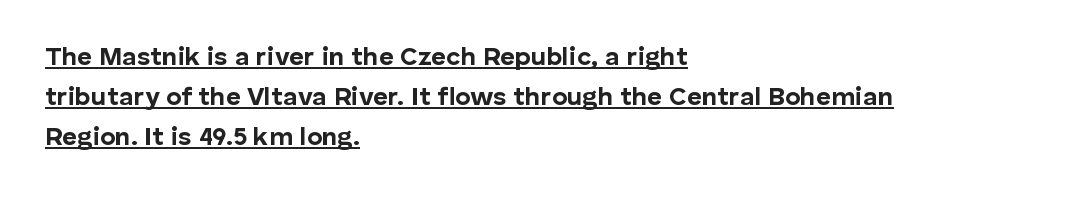
{"italic": "no", "bold": "yes", "underline": "yes", "align": "left", "line_spacing": "normal", "line_spacing_ratio": 1.54, "letter_spacing": "normal", "letter_spacing_em": 0.0, "glyph_px": 26}
